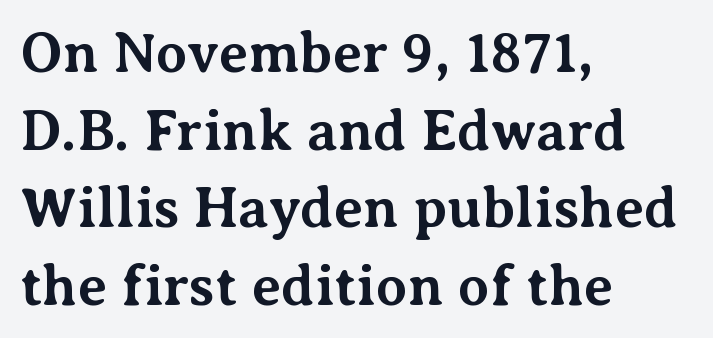
Q: Is the text bold? A: Yes.
Q: Is the text italic (slanted)? A: No, it is upright.
Q: Is the typeface a serif or a sans-serif typeface? A: Serif.
Q: Is the text underlined? A: No.
Q: How is the paragraph aligned? A: Left-aligned.
Q: Is the spacing between letters normal or unusually wide? A: Normal.
Q: Is the spacing between lines tight, normal or loose? A: Normal.
Q: Width (condensed, normal, or wide)? A: Normal.
Q: Stroke contrast? A: Medium.
Q: x-height? A: Medium.
Q: Monospaced? A: No.
